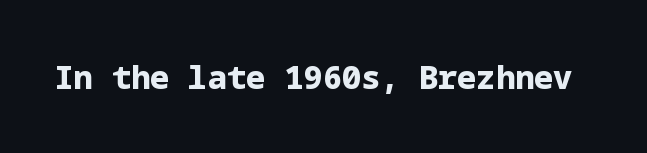
There is no visible air inserted between adjacent glyphs. Bold? Absolutely — the strokes are thick and heavy. Typographically, this falls in the sans-serif category. Italic? Not at all — the glyphs are vertical. Letters rest on an invisible, unmarked baseline.
